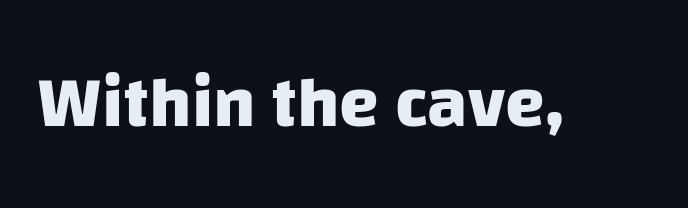
The strip under each line holds only bare page. Classification — sans serif. Proportional: the letters do not fall into vertical columns. Tracking here is standard; glyphs follow each other at the usual distance.
